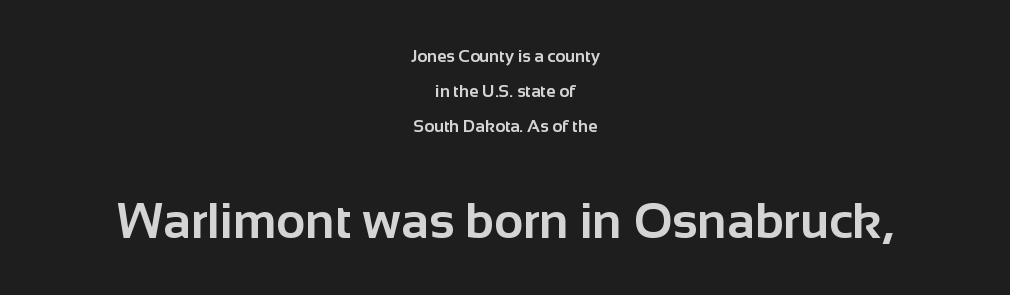
The image shows 50 px bold sans-serif type, upright; set centered, loose line spacing (2.07x), normal letter spacing, not underlined; the second (bottom) block is 2.94x larger; low stroke contrast and a medium x-height.
